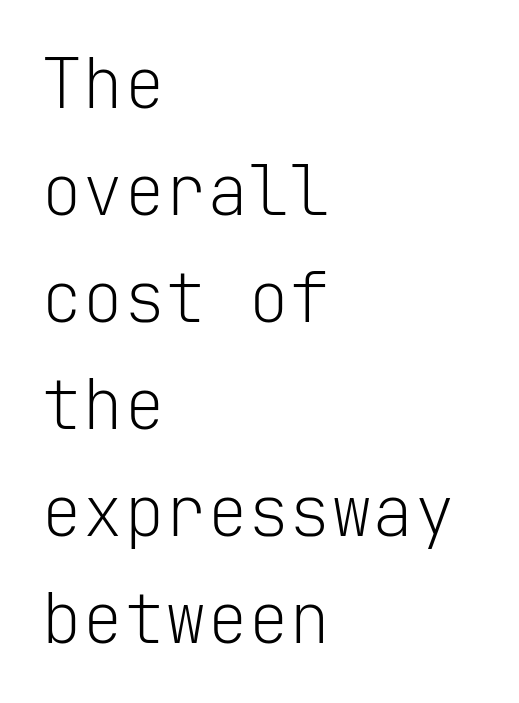
The image shows 69 px light sans-serif type, upright, monospaced; set left-aligned, normal line spacing (1.55x), normal letter spacing, not underlined; low stroke contrast and a medium x-height.
